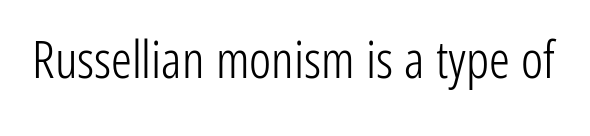
The image shows 52 px light, condensed sans-serif type, upright; set normal letter spacing, not underlined; low stroke contrast and a medium x-height.
